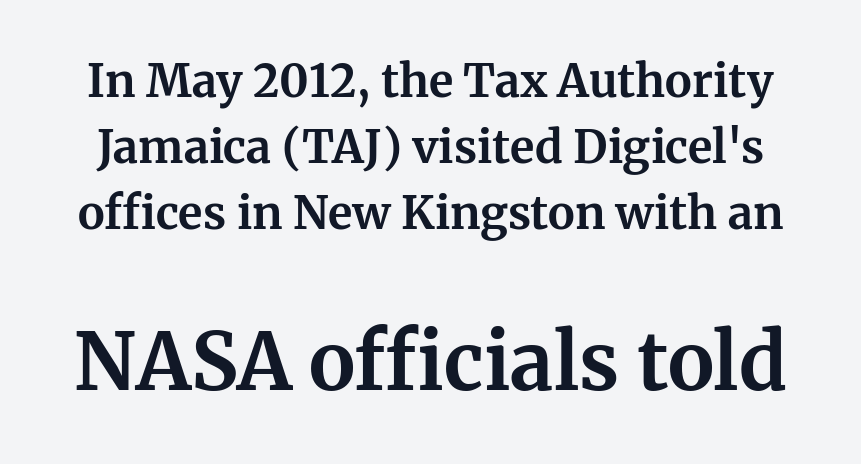
The image shows 78 px bold serif type, upright; set normal line spacing (1.47x), normal letter spacing, not underlined; the second (bottom) block is 1.73x larger; medium stroke contrast and a medium x-height.
